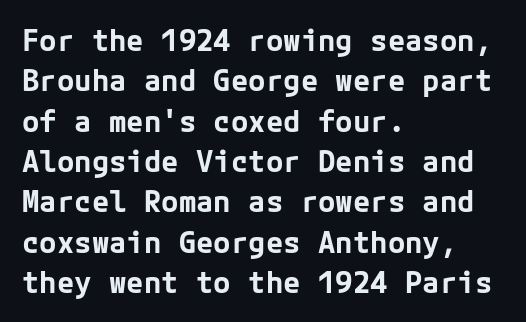
The rendering keeps characters at their native spacing. Successive baselines arrive at the customary interval. To sum up the face: it is a sans, with no serifs. Horizontally, the lines are justified to the leading edge only. Ascenders rise straight up at ninety degrees. Set as a true bold cut, around the 700 mark.
